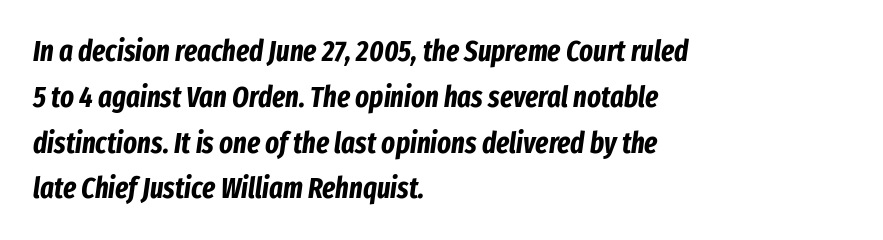
Q: Is the text bold? A: Yes.
Q: Is the text italic (slanted)? A: Yes, it leans right by about 8 degrees.
Q: Is the text underlined? A: No.
Q: How is the paragraph aligned? A: Left-aligned.
Q: Is the spacing between letters normal or unusually wide? A: Normal.
Q: Is the spacing between lines tight, normal or loose? A: Normal.
Q: Width (condensed, normal, or wide)? A: Condensed.
Q: Stroke contrast? A: Low.
Q: x-height? A: Medium.
Q: Monospaced? A: No.
